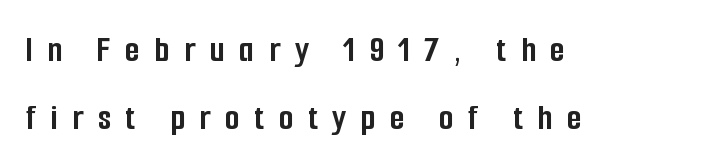
The typography opts for an upright posture over an oblique one. The passage shown is typed in a proportional face where columns would drift. Strong, thick strokes mark this as bold type. Inter-character spacing is expanded well beyond the font's built-in metrics. The space beneath each line is pristine and unruled.
